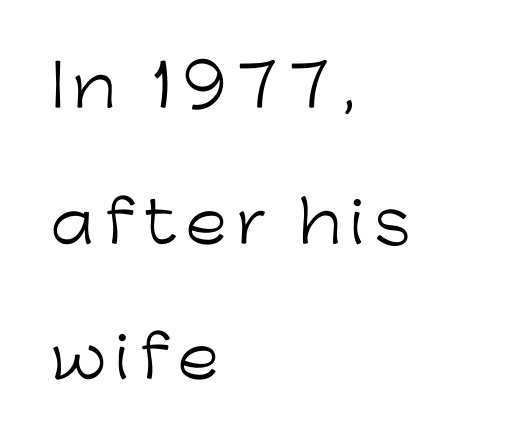
Nope, not italic — everything's standing straight. Is the block centered? No — it sits flush against the left margin. The letters advance in unequal steps, a hallmark of proportional type. The foot of each line stays bare and open. Students, observe: this is what heavily led, spacious text looks like.
